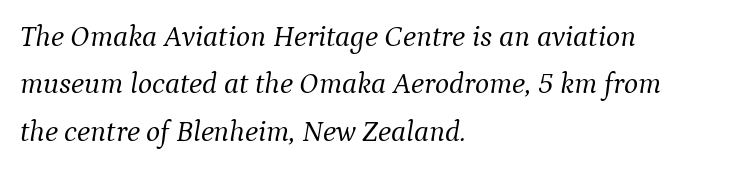
What kind of face is this? One with serifs. The letters advance in unequal steps, a hallmark of proportional type. The passage shown stacks its lines at a standard gap. Weight: regular or lighter. Each word holds together tightly as a unit, with standard inter-letter gaps. The foot of each line stays bare and open.
